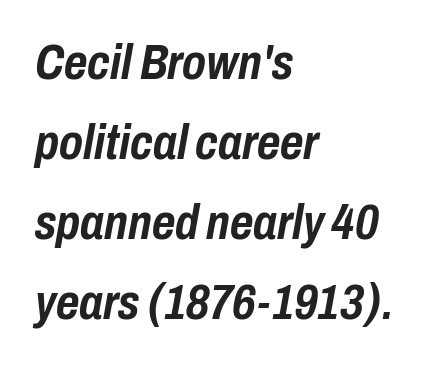
Q: Is the text bold? A: Yes.
Q: Is the text italic (slanted)? A: Yes, it leans right by about 10 degrees.
Q: Is the text underlined? A: No.
Q: How is the paragraph aligned? A: Left-aligned.
Q: Is the spacing between letters normal or unusually wide? A: Normal.
Q: Is the spacing between lines tight, normal or loose? A: Normal.
Q: Width (condensed, normal, or wide)? A: Condensed.
Q: Stroke contrast? A: Low.
Q: x-height? A: Medium.
Q: Monospaced? A: No.
